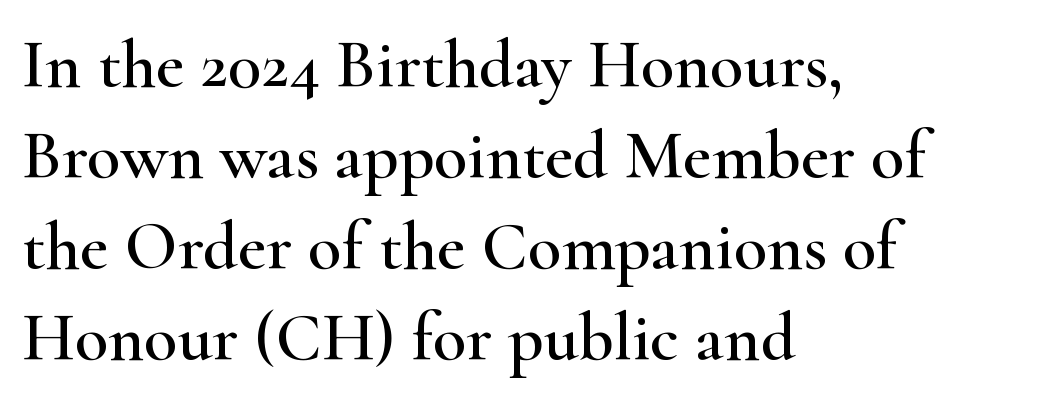
The type is set solid horizontally, with unmodified tracking. Words float on clear page, feet unadorned. Which margin do the lines hug? The left one — the right edge is uneven. Spacing verdict: proportional, widths tailored to each character. Every character sits straight up, as roman type does. One glance says typical: line gaps are just what's usual.
